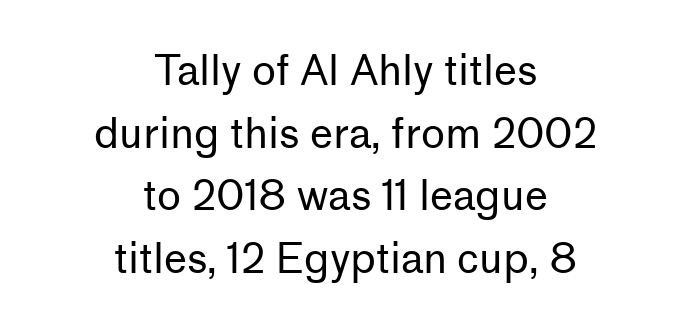
Q: Is the text bold? A: No.
Q: Is the text italic (slanted)? A: No, it is upright.
Q: Is the typeface a serif or a sans-serif typeface? A: Sans-serif.
Q: Is the text underlined? A: No.
Q: How is the paragraph aligned? A: Centered.
Q: Is the spacing between letters normal or unusually wide? A: Normal.
Q: Is the spacing between lines tight, normal or loose? A: Normal.
Q: Width (condensed, normal, or wide)? A: Normal.
Q: Stroke contrast? A: Low.
Q: x-height? A: Medium.
Q: Monospaced? A: No.
